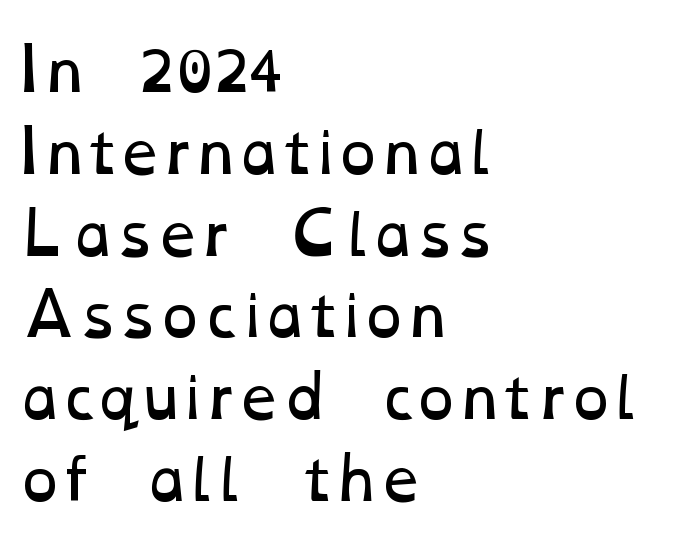
{"bold": "no", "weight": "regular", "width": "wide", "stroke_contrast": "low", "x_height": "medium", "monospaced": "no", "underline": "no", "align": "left", "line_spacing": "normal", "line_spacing_ratio": 1.41, "letter_spacing": "normal", "letter_spacing_em": 0.0, "glyph_px": 58}
